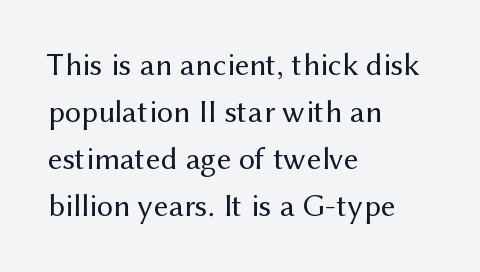
Q: Is the text bold? A: No.
Q: Is the text italic (slanted)? A: No, it is upright.
Q: Is the typeface a serif or a sans-serif typeface? A: Sans-serif.
Q: Is the text underlined? A: No.
Q: How is the paragraph aligned? A: Left-aligned.
Q: Is the spacing between letters normal or unusually wide? A: Normal.
Q: Is the spacing between lines tight, normal or loose? A: Normal.
Q: Width (condensed, normal, or wide)? A: Normal.
Q: Stroke contrast? A: Medium.
Q: x-height? A: Medium.
Q: Monospaced? A: No.
